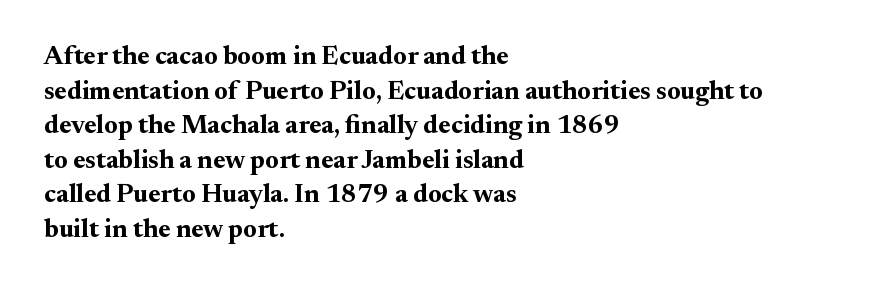
The image shows 26 px bold type, upright; set left-aligned, normal line spacing (1.33x), normal letter spacing, not underlined.
